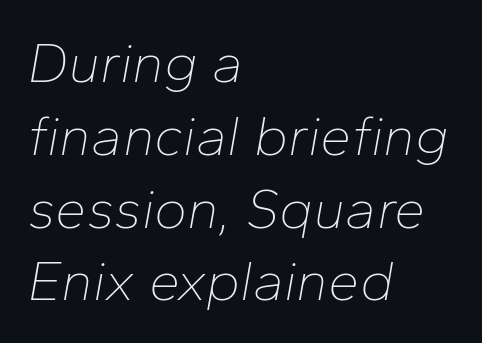
Short and long lines alike share a common starting point at left. The lines sit at an ordinary, default distance from one another. Rule under the text: the space is simply empty. This sample uses plain, unmodified letter spacing. Slant detected: the letters are inclined.
